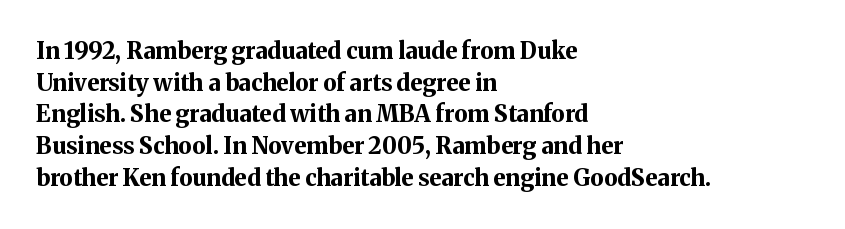
The lines are quadded left. Regular leading. Nothing unusual about the tracking: characters are spaced as the font intends. The font is running at its bold setting. Tall strokes in this sample are plumb rather than angled.
